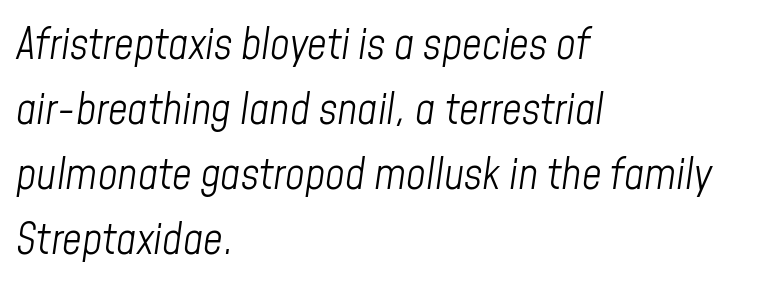
The image shows 43 px light, condensed type, italic (leaning right); set left-aligned, normal line spacing (1.51x), normal letter spacing, not underlined; low stroke contrast and a medium x-height.
